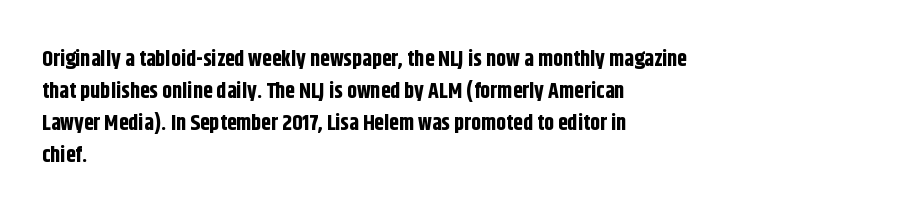
The image shows 22 px bold type, upright; set left-aligned, normal line spacing (1.45x), normal letter spacing, not underlined.
